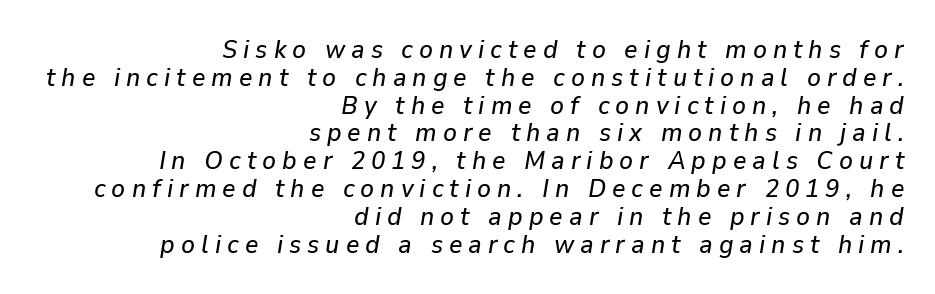
The rendering uses a small line-height, squeezing the rows. This rendering features lettering with no underline. One-word summary of the alignment: right. Italic: yes, the glyphs are oblique. Honestly, the letter spacing is so wide it's the main thing you notice.
